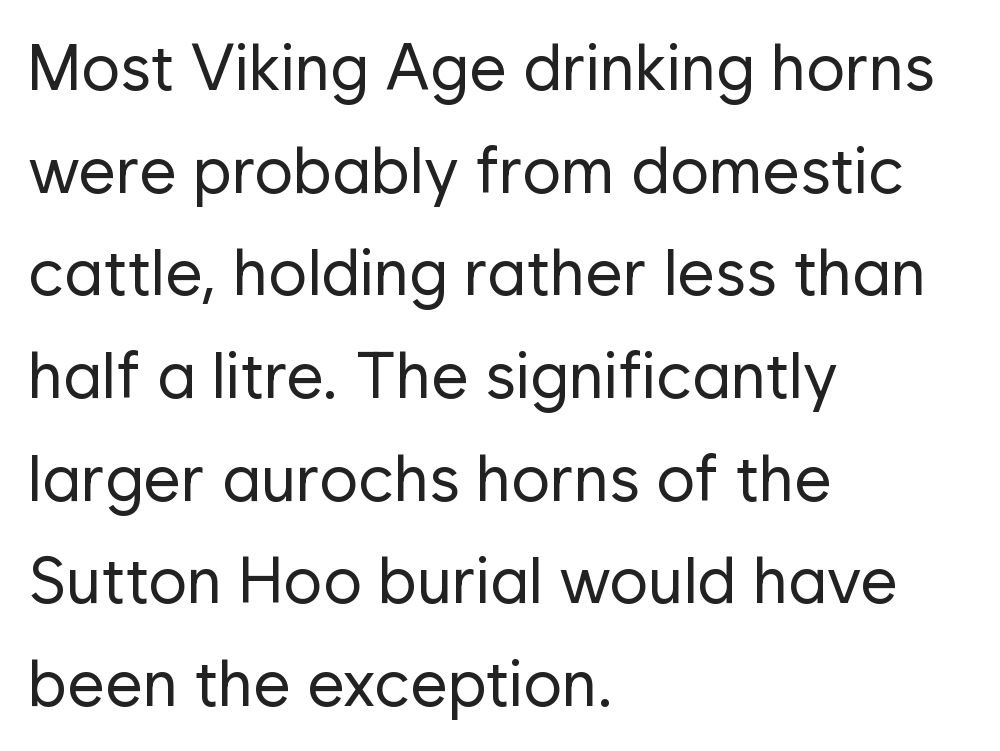
Descenders are the only things crossing below the line. A typesetter would call this proportional, since set widths differ per character. The typesetter chose a ragged-right arrangement here. To sum up the face: it is a sans, with no serifs.
